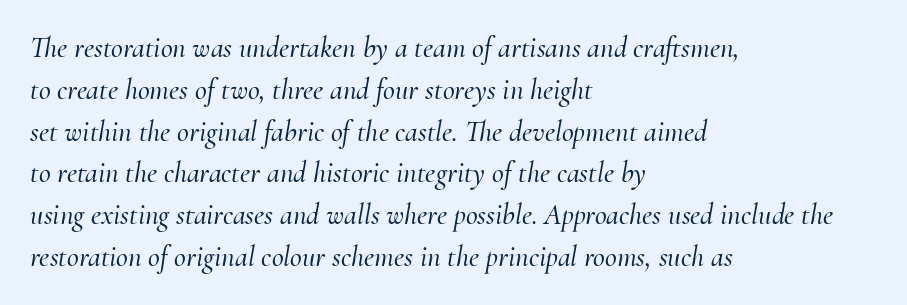
The letters are slanted; this is an italic face. A normal amount of white space separates one row of letters from the next. Line beginnings align vertically; line endings do not. Caption: standard tracking, unaltered.
